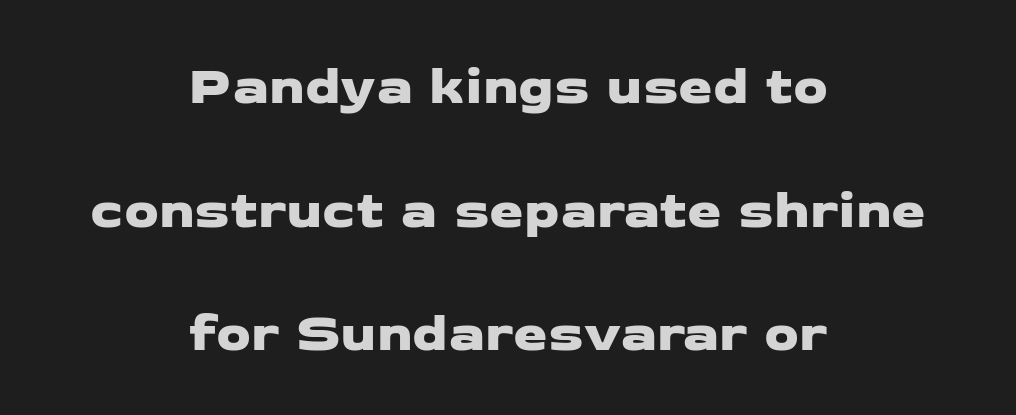
Is the letter spacing exaggerated? No — it looks like the ordinary default. The rendering positions every line midway between the sides. To sum up the face: it is a sans, with no serifs. Interline gaps are noticeably wide in this sample. Descender tails drop into unmarked territory.
